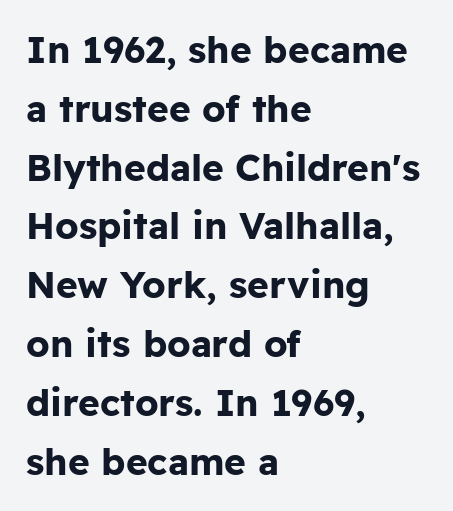
Q: Is the text bold? A: Yes.
Q: Is the text italic (slanted)? A: No, it is upright.
Q: Is the typeface a serif or a sans-serif typeface? A: Sans-serif.
Q: Is the text underlined? A: No.
Q: How is the paragraph aligned? A: Left-aligned.
Q: Is the spacing between letters normal or unusually wide? A: Normal.
Q: Is the spacing between lines tight, normal or loose? A: Normal.
Q: Width (condensed, normal, or wide)? A: Normal.
Q: Stroke contrast? A: Low.
Q: x-height? A: Medium.
Q: Monospaced? A: No.
